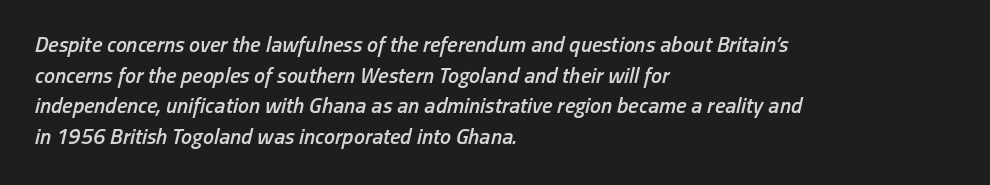
Q: Is the text bold? A: Semi-bold.
Q: Is the text italic (slanted)? A: Yes, it leans right by about 13 degrees.
Q: Is the text underlined? A: No.
Q: How is the paragraph aligned? A: Left-aligned.
Q: Is the spacing between letters normal or unusually wide? A: Normal.
Q: Is the spacing between lines tight, normal or loose? A: Normal.
